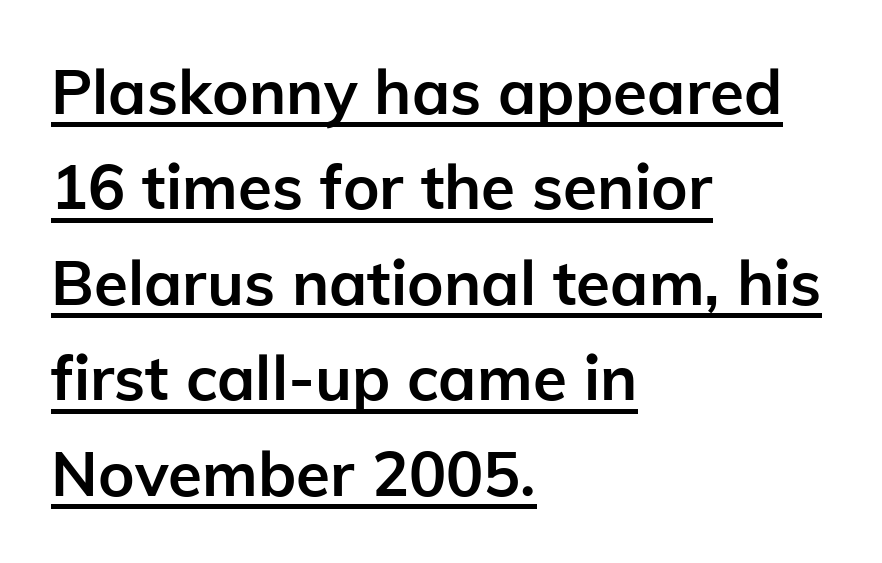
Q: Is the text bold? A: Yes.
Q: Is the text italic (slanted)? A: No, it is upright.
Q: Is the typeface a serif or a sans-serif typeface? A: Sans-serif.
Q: Is the text underlined? A: Yes.
Q: How is the paragraph aligned? A: Left-aligned.
Q: Is the spacing between letters normal or unusually wide? A: Normal.
Q: Is the spacing between lines tight, normal or loose? A: Normal.
Q: Width (condensed, normal, or wide)? A: Normal.
Q: Stroke contrast? A: Low.
Q: x-height? A: Medium.
Q: Monospaced? A: No.
